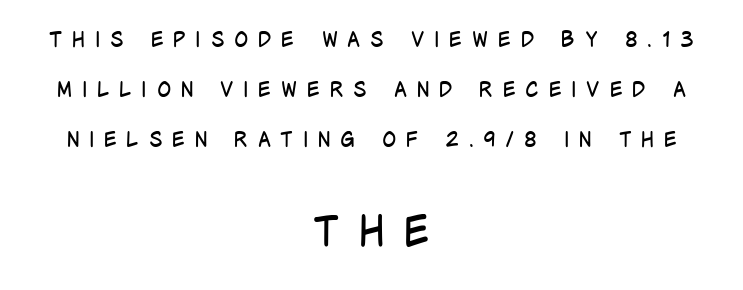
This layout puts the modest block above and the oversized block below. Note the varied advance widths — an 'i' is clearly narrower than an 'm'. The strokes carry an ordinary text weight at most. Rendered with straight, roman letterforms. Widely set lines give the paragraph a tall, airy silhouette.
